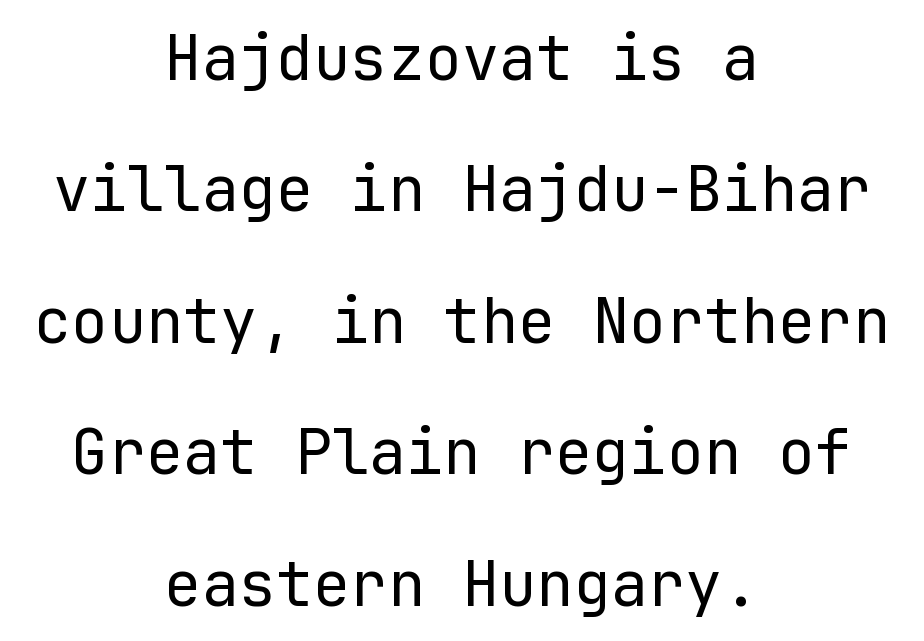
The text was rendered using a sans face with plain stroke endings. Any mark beneath the type? The region is blank. These lines are centered, leaving both edges ragged. The characters are drawn with everyday or finer stroke widths.
